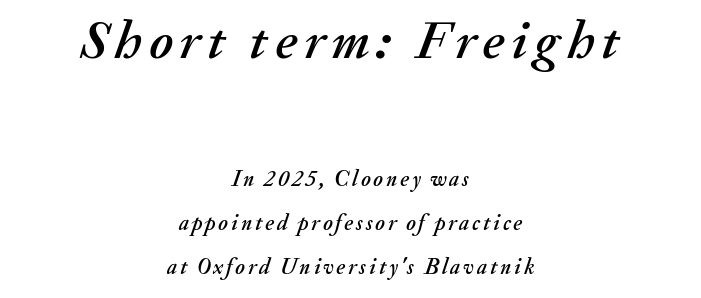
{"italic": "yes", "lean": "right", "slant_degrees": 20, "width": "normal", "stroke_contrast": "medium", "x_height": "small", "monospaced": "no", "underline": "no", "align": "center", "line_spacing": "loose", "line_spacing_ratio": 2.01, "larger_block": "first", "size_ratio": 2.45, "glyph_px": 54}
